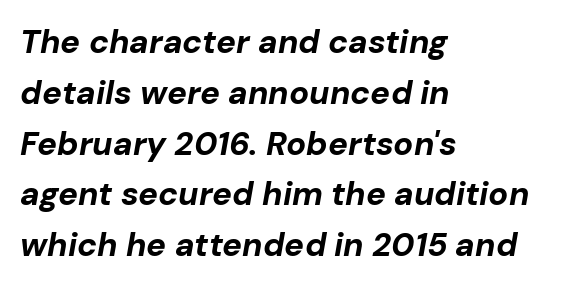
{"italic": "yes", "lean": "right", "slant_degrees": 10, "bold": "yes", "weight": "bold", "width": "normal", "stroke_contrast": "low", "x_height": "medium", "monospaced": "no", "underline": "no", "align": "left", "line_spacing": "normal", "line_spacing_ratio": 1.54, "letter_spacing": "normal", "letter_spacing_em": 0.0, "glyph_px": 33}
